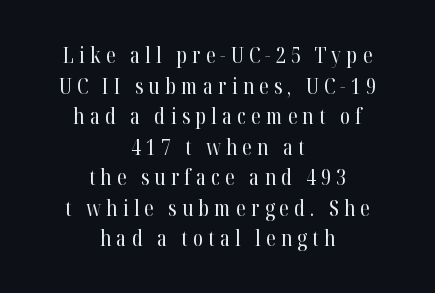
Visually the block forms a symmetrical silhouette, jagged on both flanks. Plain, unruled lines of type. Successive baselines arrive at the customary interval. Style check: upright. The font sits on the lighter half of the weight spectrum, regular included. Tracking value appears strongly positive — letters spread wide.
